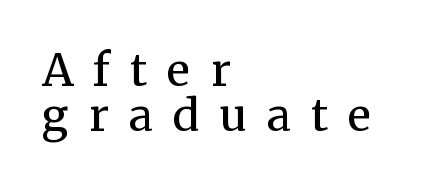
The image shows 44 px regular-weight serif type, upright; set left-aligned, tight line spacing (1.03x), unusually wide letter spacing (+0.46 em), not underlined; medium stroke contrast and a medium x-height.
